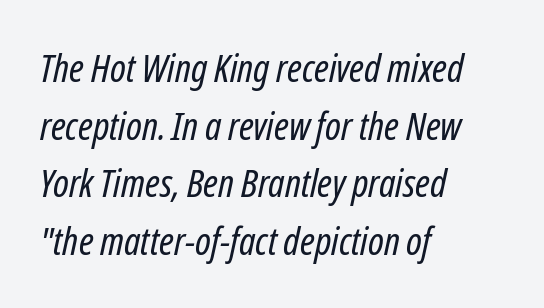
Q: Is the text bold? A: No.
Q: Is the text italic (slanted)? A: Yes, it leans right by about 12 degrees.
Q: Is the text underlined? A: No.
Q: How is the paragraph aligned? A: Left-aligned.
Q: Is the spacing between letters normal or unusually wide? A: Normal.
Q: Is the spacing between lines tight, normal or loose? A: Normal.
Q: Width (condensed, normal, or wide)? A: Condensed.
Q: Stroke contrast? A: Low.
Q: x-height? A: Medium.
Q: Monospaced? A: No.
